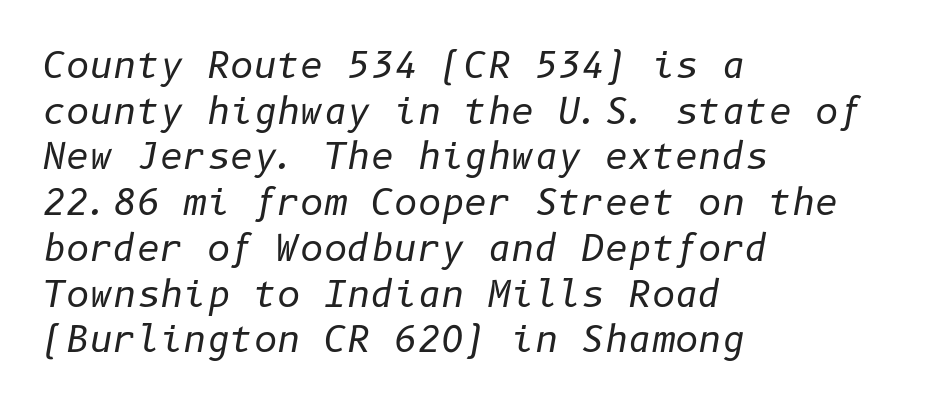
{"italic": "yes", "lean": "right", "slant_degrees": 10, "bold": "no", "weight": "regular", "width": "normal", "stroke_contrast": "low", "x_height": "medium", "underline": "no", "align": "left", "line_spacing": "normal", "line_spacing_ratio": 1.27, "letter_spacing": "normal", "letter_spacing_em": 0.0, "glyph_px": 36}
